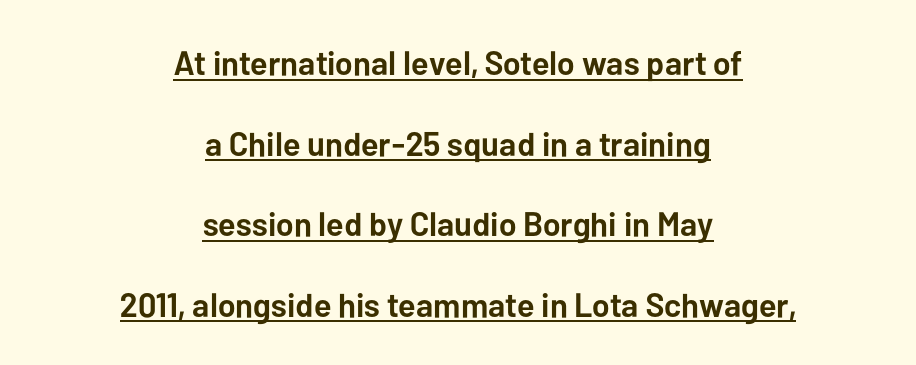
The image shows 34 px semibold sans-serif type, upright; set centered, loose line spacing (2.37x), normal letter spacing, underlined; low stroke contrast and a medium x-height.
